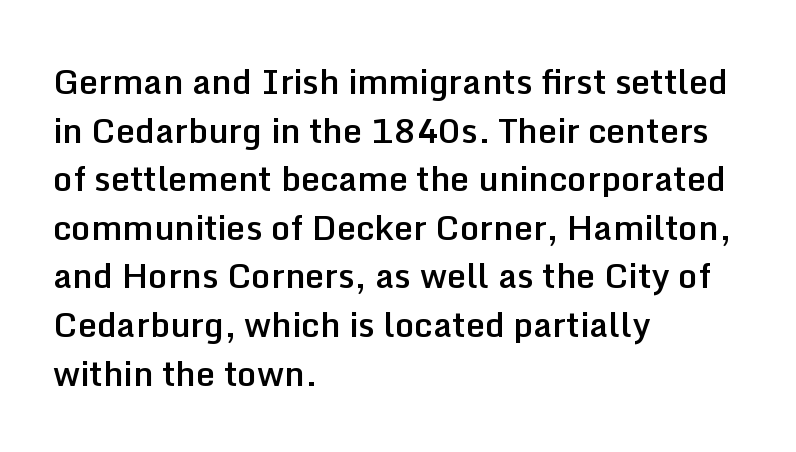
Does the type have serifs? No, each stem ends abruptly. This is the in-between weight designers call semibold or demi. This rendering features lettering with no underline. Is there any slant? The stems are plumb. Note the varied advance widths — an 'i' is clearly narrower than an 'm'.
